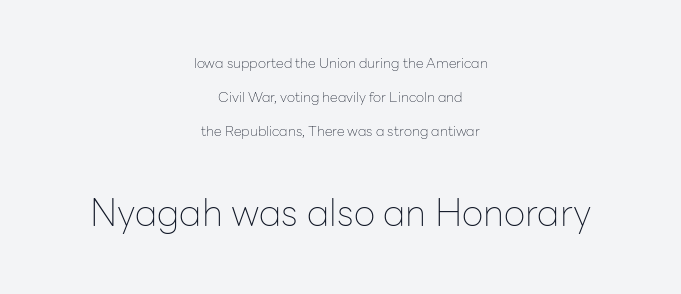
The image shows 37 px thin sans-serif type, upright; set centered, loose line spacing (2.43x), normal letter spacing, not underlined; the second (bottom) block is 2.64x larger; low stroke contrast and a medium x-height.
